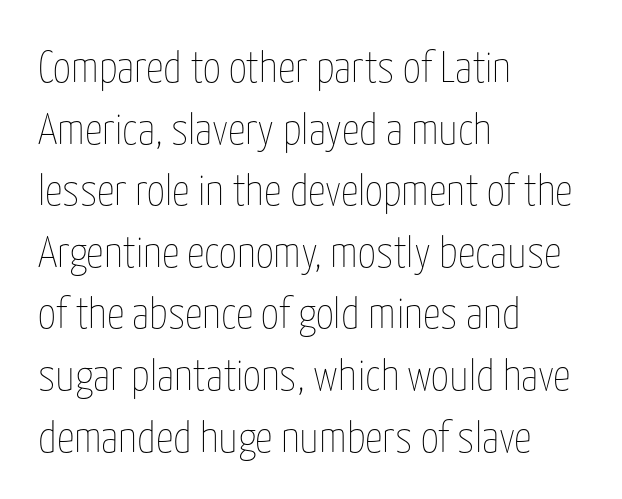
The image shows 44 px thin, condensed type, upright; set left-aligned, normal line spacing (1.4x), normal letter spacing, not underlined; low stroke contrast and a medium x-height.
